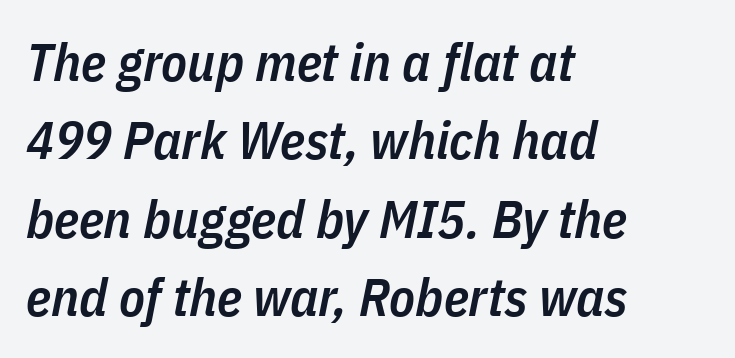
Underline: absent. In terms of weight, the rendering is demibold, just under bold. Leading: standard. Does the copy run flush right? No — it runs flush left. This sample has the flowing, uneven cadence of proportional lettering. The passage shown has conventional tracking throughout.
